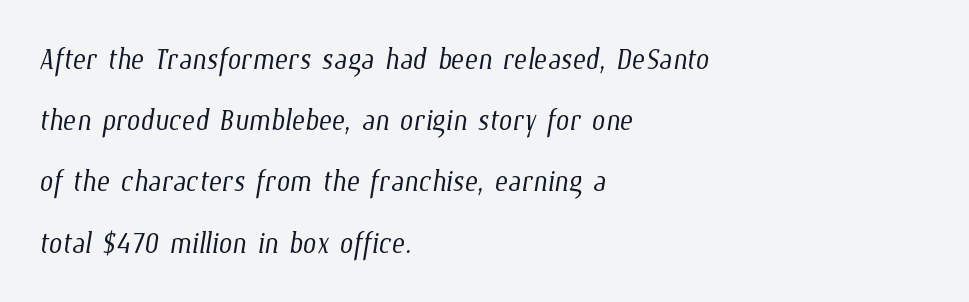
{"bold": "no", "weight": "light", "width": "condensed", "stroke_contrast": "low", "x_height": "medium", "monospaced": "no", "underline": "no", "align": "left", "line_spacing": "normal", "line_spacing_ratio": 1.57, "letter_spacing": "normal", "letter_spacing_em": 0.0, "glyph_px": 39}
